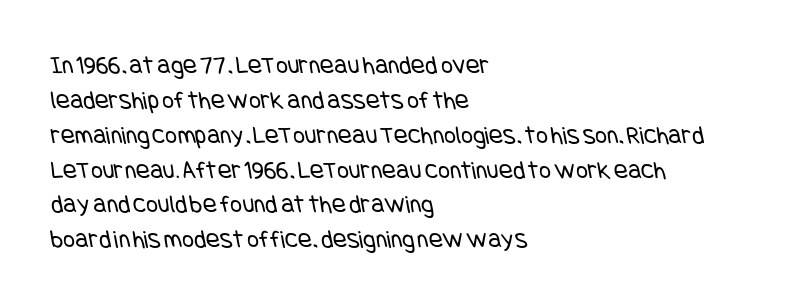
Q: Is the text bold? A: No.
Q: Is the text underlined? A: No.
Q: How is the paragraph aligned? A: Left-aligned.
Q: Is the spacing between letters normal or unusually wide? A: Normal.
Q: Is the spacing between lines tight, normal or loose? A: Normal.
